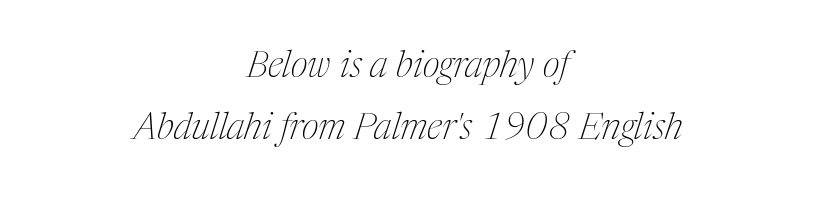
{"serif": "yes", "italic": "yes", "lean": "right", "slant_degrees": 17, "bold": "no", "weight": "thin", "width": "condensed", "stroke_contrast": "medium", "x_height": "medium", "monospaced": "no", "underline": "no", "align": "center", "line_spacing": "normal", "line_spacing_ratio": 1.68, "letter_spacing": "normal", "letter_spacing_em": 0.0, "glyph_px": 37}
